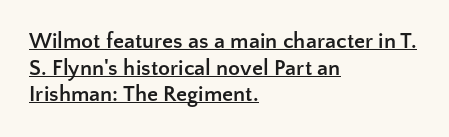
{"italic": "no", "bold": "yes", "underline": "yes", "align": "left", "line_spacing_ratio": 1.21, "letter_spacing": "normal", "letter_spacing_em": 0.0, "glyph_px": 22}
